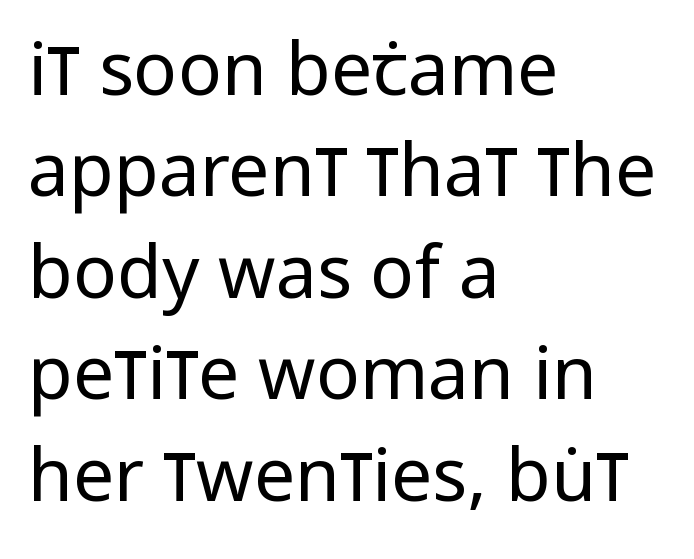
This is not heavy type; no bold has been used. Is the block centered? No — it sits flush against the left margin. Is the letter spacing exaggerated? No — it looks like the ordinary default. This sample uses a sans-serif face. Character widths vary here, with narrow letters taking less room than wide ones.
